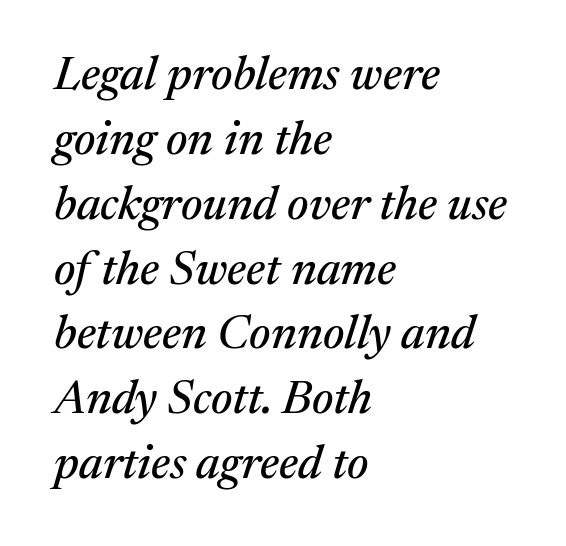
Q: Is the text italic (slanted)? A: Yes, it leans right by about 17 degrees.
Q: Is the typeface a serif or a sans-serif typeface? A: Serif.
Q: Is the text underlined? A: No.
Q: How is the paragraph aligned? A: Left-aligned.
Q: Is the spacing between letters normal or unusually wide? A: Normal.
Q: Is the spacing between lines tight, normal or loose? A: Normal.
Q: Width (condensed, normal, or wide)? A: Normal.
Q: Stroke contrast? A: Medium.
Q: x-height? A: Medium.
Q: Monospaced? A: No.
